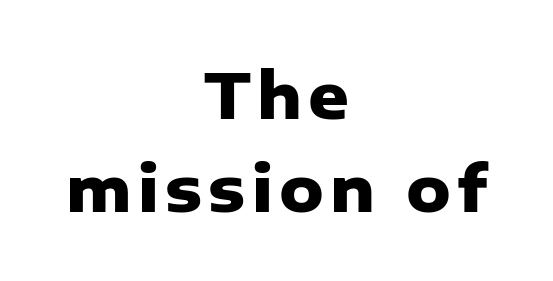
{"serif": "no", "italic": "no", "bold": "yes", "weight": "heavy", "width": "normal", "stroke_contrast": "low", "x_height": "medium", "monospaced": "no", "underline": "no", "align": "center", "line_spacing": "normal", "line_spacing_ratio": 1.48, "glyph_px": 63}
